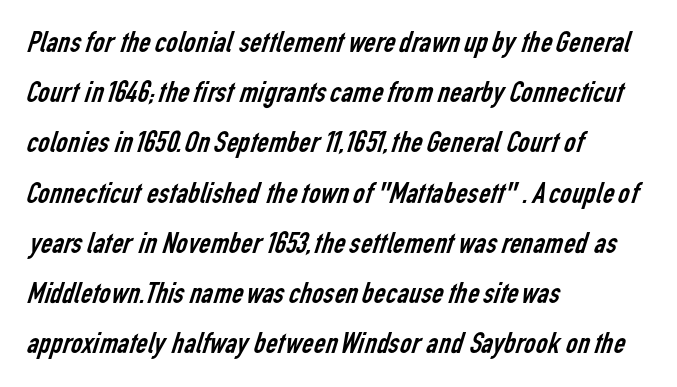
Q: Is the text bold? A: No.
Q: Is the typeface a serif or a sans-serif typeface? A: Sans-serif.
Q: Is the text underlined? A: No.
Q: How is the paragraph aligned? A: Left-aligned.
Q: Is the spacing between letters normal or unusually wide? A: Normal.
Q: Is the spacing between lines tight, normal or loose? A: Normal.
Q: Width (condensed, normal, or wide)? A: Condensed.
Q: Stroke contrast? A: Low.
Q: x-height? A: Medium.
Q: Monospaced? A: No.
